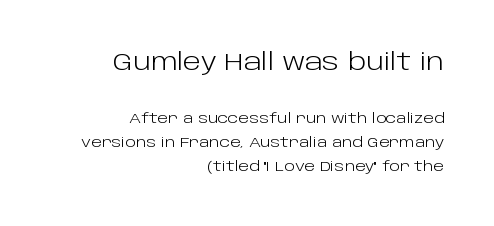
These lines are set flush right with a ragged left edge. This layout puts the oversized block above and the modest block below. Rule under the text: the space is simply empty. No chunkiness to these letters — they're not bold.
